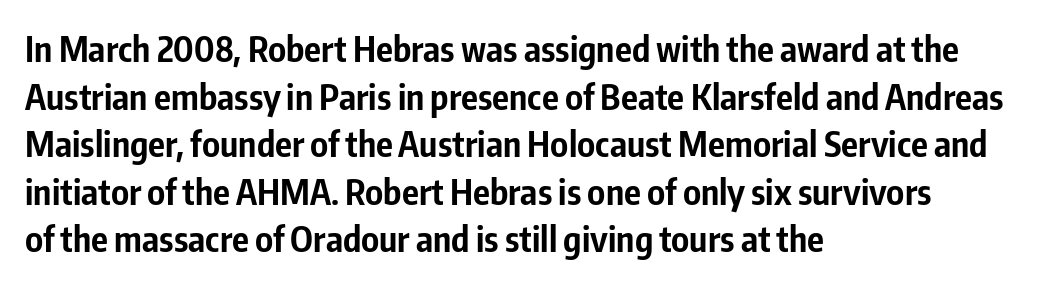
Whoever set this chose a conventional vertical rhythm. Posture: straight, roman, zero tilt. Its strokes are broad and dark, the hallmark of bold type. The letters advance in unequal steps, a hallmark of proportional type. Is this a sans? Yes — the strokes have no serifs. Compared with typical body copy, the letter spacing here is the same.
